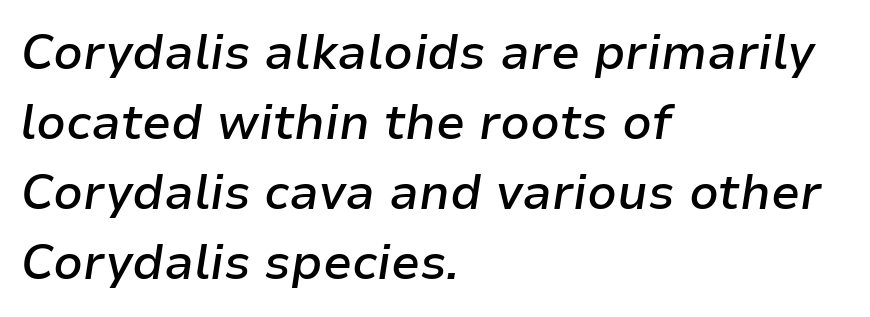
Q: Is the text bold? A: Semi-bold.
Q: Is the text italic (slanted)? A: Yes, it leans right by about 9 degrees.
Q: Is the text underlined? A: No.
Q: How is the paragraph aligned? A: Left-aligned.
Q: Is the spacing between letters normal or unusually wide? A: Normal.
Q: Is the spacing between lines tight, normal or loose? A: Normal.
Q: Width (condensed, normal, or wide)? A: Normal.
Q: Stroke contrast? A: Low.
Q: x-height? A: Medium.
Q: Monospaced? A: No.
